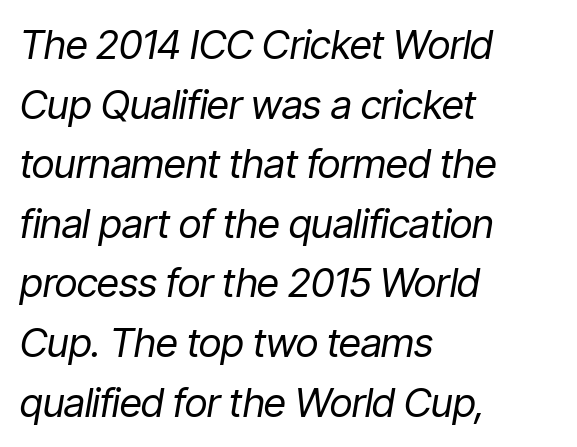
{"italic": "yes", "lean": "right", "slant_degrees": 9, "bold": "no", "weight": "regular", "width": "condensed", "stroke_contrast": "low", "x_height": "medium", "monospaced": "no", "underline": "no", "align": "left", "line_spacing": "normal", "line_spacing_ratio": 1.49, "letter_spacing": "normal", "letter_spacing_em": 0.0, "glyph_px": 40}
